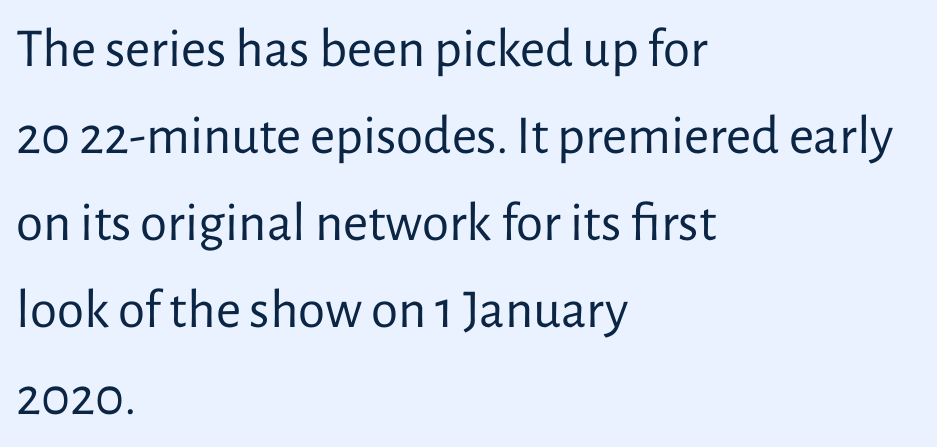
Words float on clear page, feet unadorned. Leading matches the norm, producing a regular column. Are there feet on the stems? There aren't — it's a sans. Tracking here is standard; glyphs follow each other at the usual distance. Quick note: not italic, upright.
